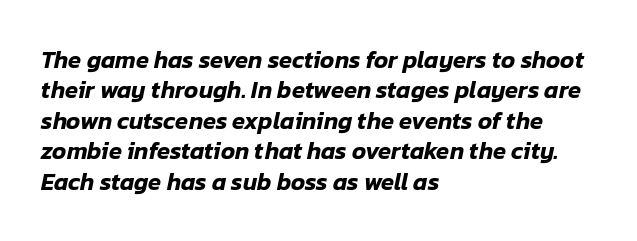
The image shows 24 px text type, italic (leaning right); set left-aligned, normal line spacing (1.27x), normal letter spacing, not underlined.
